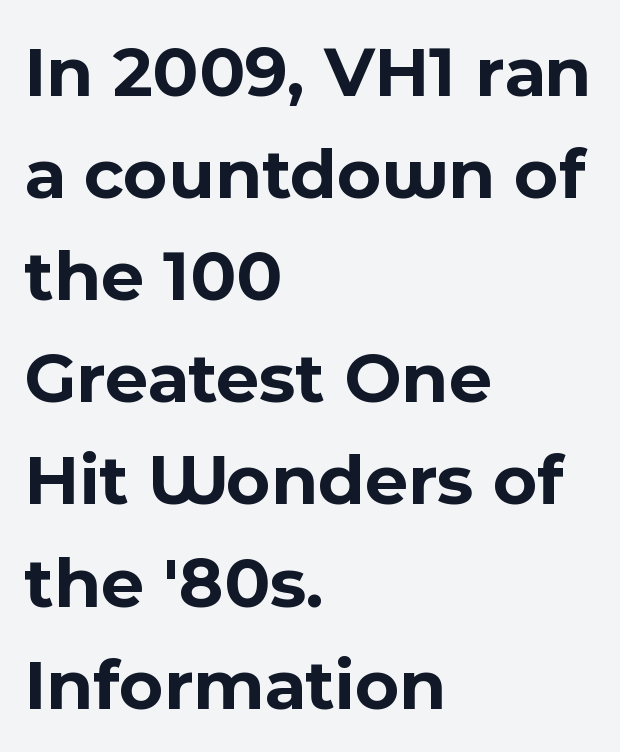
Q: Is the text bold? A: Yes.
Q: Is the text italic (slanted)? A: No, it is upright.
Q: Is the typeface a serif or a sans-serif typeface? A: Sans-serif.
Q: Is the text underlined? A: No.
Q: How is the paragraph aligned? A: Left-aligned.
Q: Is the spacing between letters normal or unusually wide? A: Normal.
Q: Is the spacing between lines tight, normal or loose? A: Normal.
Q: Width (condensed, normal, or wide)? A: Normal.
Q: x-height? A: Medium.
Q: Monospaced? A: No.
